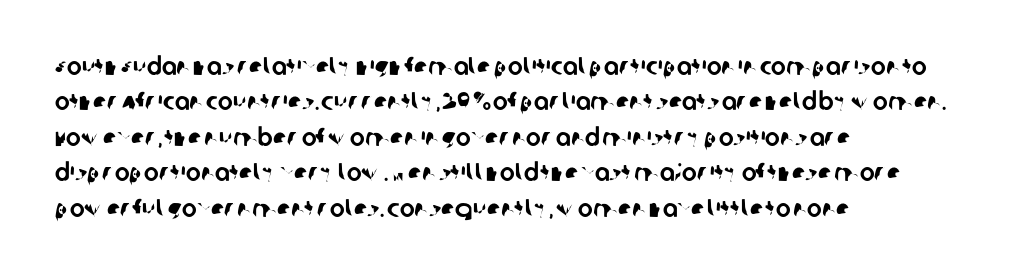
{"underline": "no", "align": "left", "line_spacing": "normal", "line_spacing_ratio": 1.42, "letter_spacing": "normal", "letter_spacing_em": 0.0, "glyph_px": 25}
